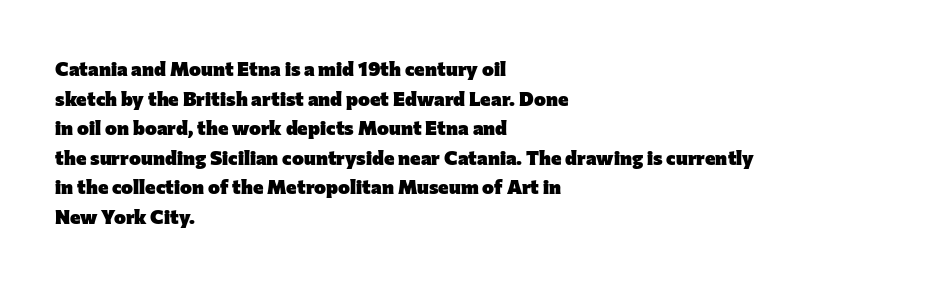
Q: Is the text bold? A: Yes.
Q: Is the text italic (slanted)? A: No, it is upright.
Q: Is the text underlined? A: No.
Q: How is the paragraph aligned? A: Left-aligned.
Q: Is the spacing between letters normal or unusually wide? A: Normal.
Q: Is the spacing between lines tight, normal or loose? A: Normal.
